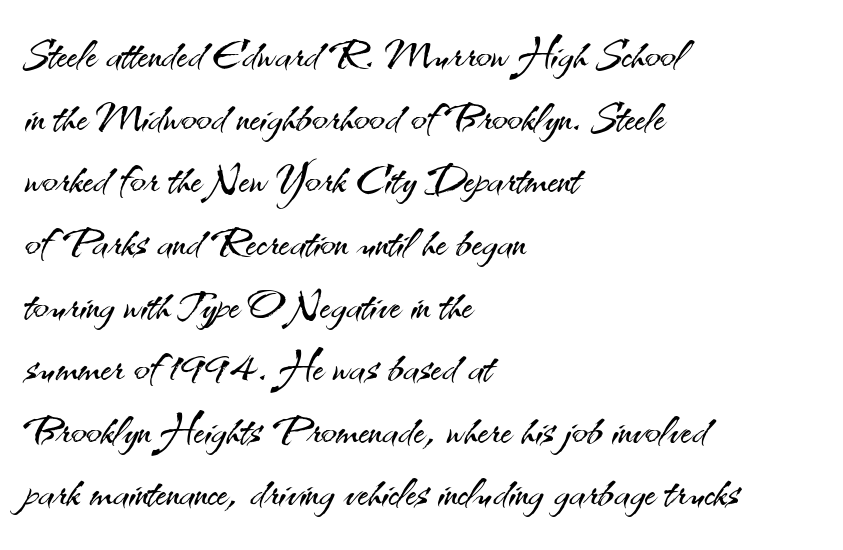
The image shows 58 px light sans-serif type; set left-aligned, tight line spacing (1.08x), normal letter spacing, not underlined; medium stroke contrast and a small x-height.
